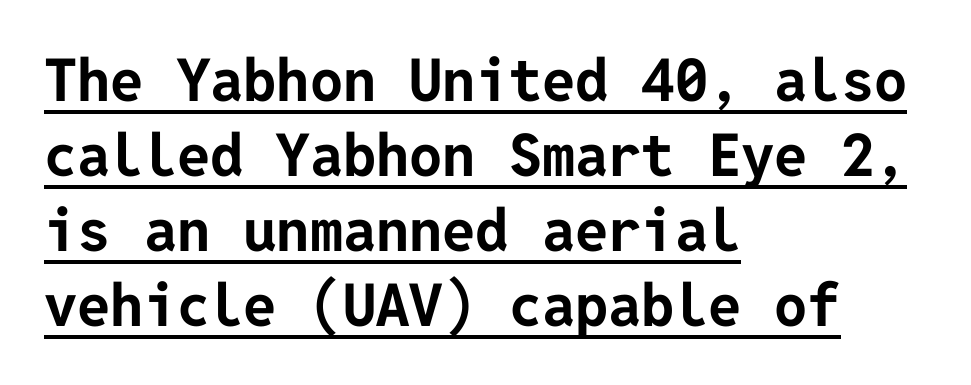
Students, observe: this is what conventionally led text looks like. Examine the stroke ends and you'll find no serifs. The paragraph has a hard left edge and a soft right edge. The strokes are fattened all the way to bold. The specimen includes a rule beneath the text block's lines.
